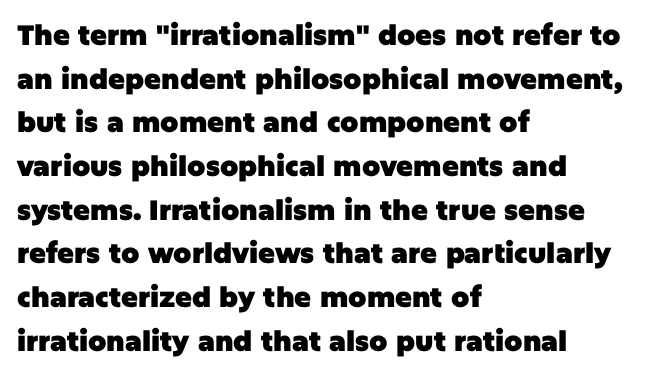
{"serif": "no", "italic": "no", "bold": "yes", "weight": "heavy", "width": "normal", "stroke_contrast": "low", "x_height": "large", "monospaced": "no", "underline": "no", "align": "left", "line_spacing": "normal", "line_spacing_ratio": 1.56, "letter_spacing": "normal", "letter_spacing_em": 0.0, "glyph_px": 28}
